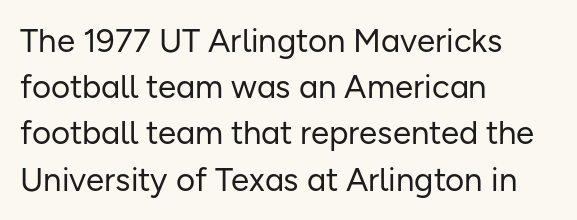
Q: Is the text bold? A: No.
Q: Is the text italic (slanted)? A: No, it is upright.
Q: Is the typeface a serif or a sans-serif typeface? A: Sans-serif.
Q: Is the text underlined? A: No.
Q: How is the paragraph aligned? A: Left-aligned.
Q: Is the spacing between letters normal or unusually wide? A: Normal.
Q: Is the spacing between lines tight, normal or loose? A: Normal.
Q: Width (condensed, normal, or wide)? A: Normal.
Q: Stroke contrast? A: Low.
Q: x-height? A: Medium.
Q: Monospaced? A: No.
